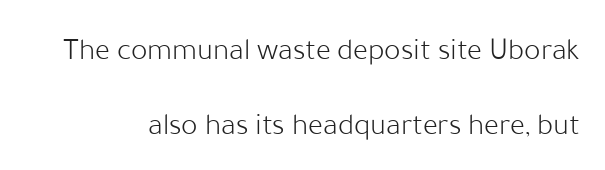
{"serif": "no", "italic": "no", "bold": "no", "weight": "light", "width": "normal", "stroke_contrast": "low", "x_height": "medium", "monospaced": "no", "underline": "no", "line_spacing": "loose", "line_spacing_ratio": 2.42, "letter_spacing": "normal", "letter_spacing_em": 0.0, "glyph_px": 31}
